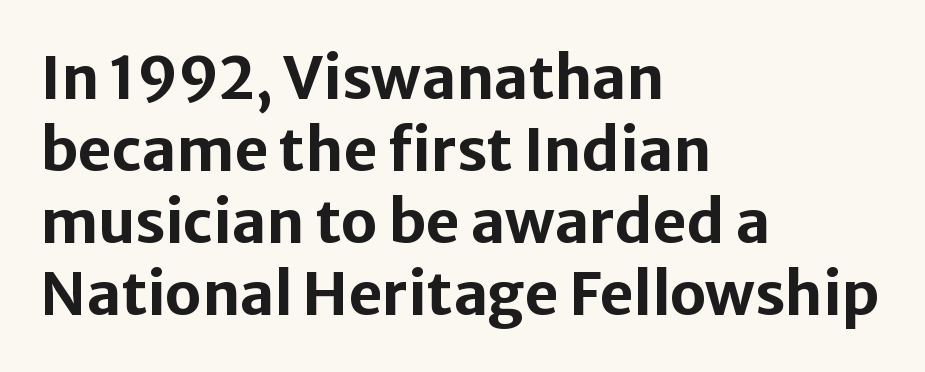
The image shows 59 px bold sans-serif type, upright; set left-aligned, line spacing 1.22x, normal letter spacing, not underlined; low stroke contrast and a medium x-height.
